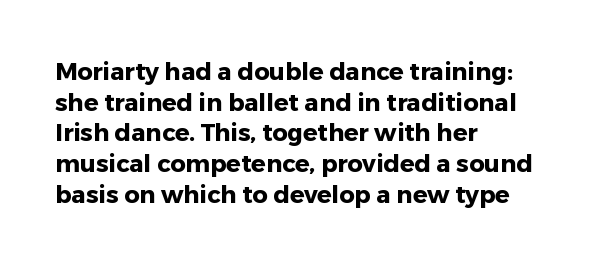
Q: Is the text bold? A: Yes.
Q: Is the text italic (slanted)? A: No, it is upright.
Q: Is the text underlined? A: No.
Q: How is the paragraph aligned? A: Left-aligned.
Q: Is the spacing between letters normal or unusually wide? A: Normal.
Q: Is the spacing between lines tight, normal or loose? A: Normal.
